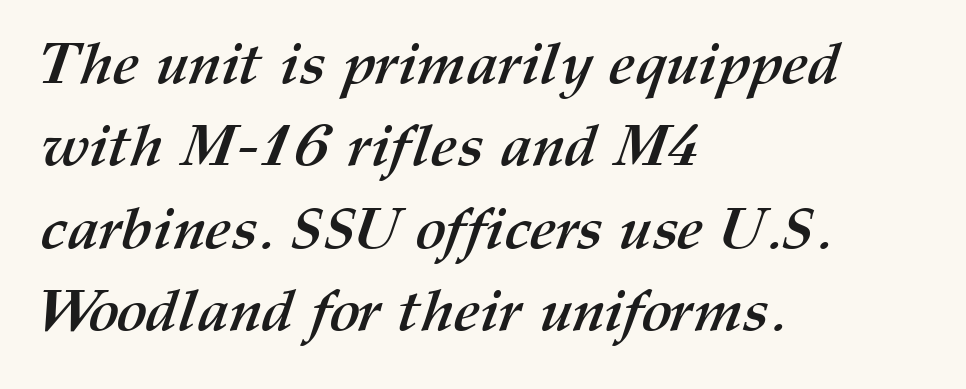
{"bold": "yes", "weight": "semibold", "width": "normal", "stroke_contrast": "medium", "x_height": "medium", "monospaced": "no", "underline": "no", "align": "left", "line_spacing": "normal", "line_spacing_ratio": 1.42, "letter_spacing": "normal", "letter_spacing_em": 0.0, "glyph_px": 58}
